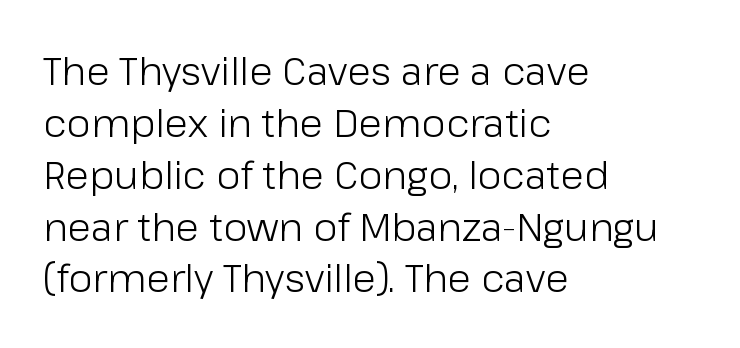
The image shows 39 px light sans-serif type, upright; set left-aligned, normal line spacing (1.33x), normal letter spacing, not underlined; low stroke contrast and a medium x-height.
